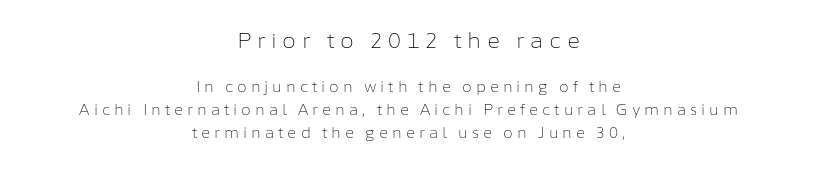
Q: Is the text bold? A: No.
Q: Is the text italic (slanted)? A: No, it is upright.
Q: Is the text underlined? A: No.
Q: How is the paragraph aligned? A: Centered.
Q: Is the spacing between letters normal or unusually wide? A: Unusually wide.
Q: Is the spacing between lines tight, normal or loose? A: Normal.
Q: Which block of text is set in a larger size, the first (top) or the second (bottom)? A: The first (top) one.
